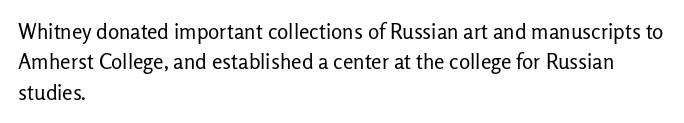
{"italic": "no", "bold": "no", "underline": "no", "align": "left", "line_spacing": "normal", "line_spacing_ratio": 1.45, "letter_spacing": "normal", "letter_spacing_em": 0.0, "glyph_px": 21}
